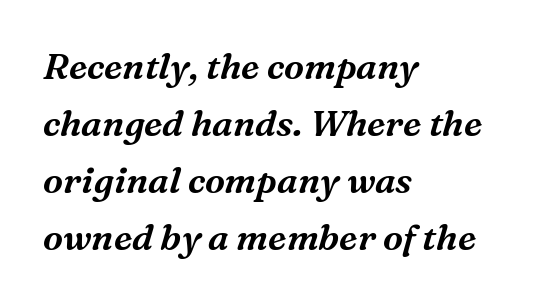
Q: Is the text italic (slanted)? A: Yes, it leans right by about 16 degrees.
Q: Is the typeface a serif or a sans-serif typeface? A: Serif.
Q: Is the text underlined? A: No.
Q: How is the paragraph aligned? A: Left-aligned.
Q: Is the spacing between letters normal or unusually wide? A: Normal.
Q: Is the spacing between lines tight, normal or loose? A: Normal.
Q: Width (condensed, normal, or wide)? A: Normal.
Q: Stroke contrast? A: Medium.
Q: x-height? A: Medium.
Q: Monospaced? A: No.
